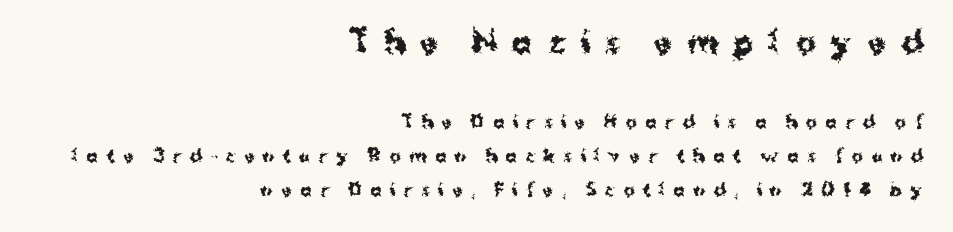
These two chunks differ in scale, with the top chunk taking the larger measure. A full-strength bold gives these letters their thick strokes. A typesetter would label this face a sans. Designer's note — italics off, roman on. Between one letter and the next there's a generous, obvious gap. The space beneath each line is pristine and unruled.
